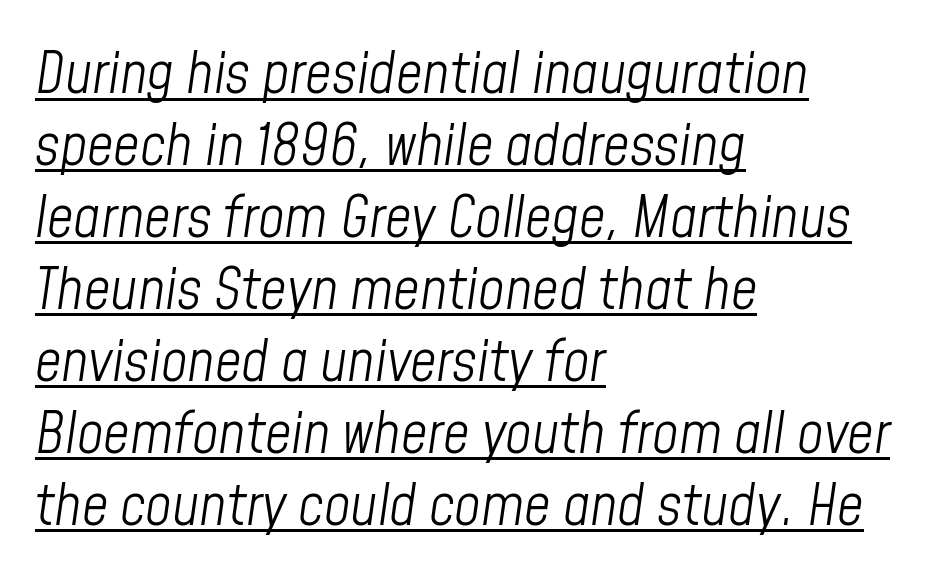
Do the characters align in a grid? No, the font is proportional. There's an unmistakable incline to the writing here. Does a line run under the words? Yes, clearly. Short and long lines alike share a common starting point at left. Each word holds together tightly as a unit, with standard inter-letter gaps.
